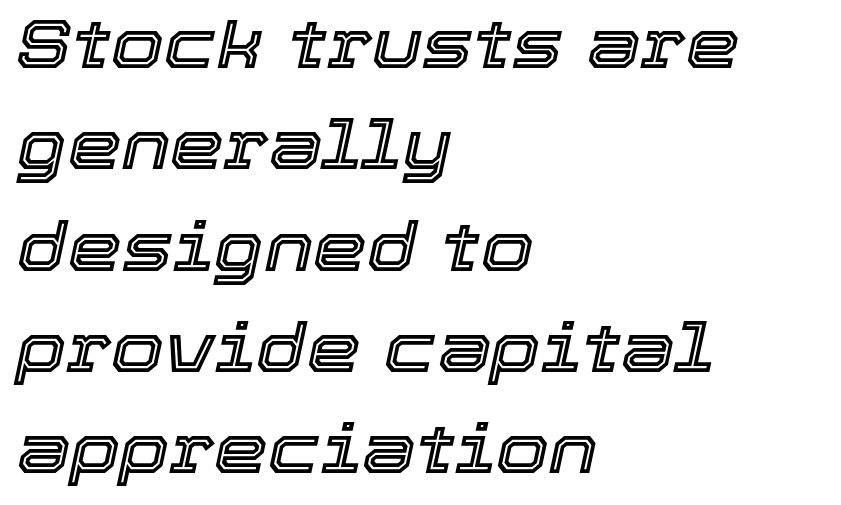
The image shows 68 px text type, italic (leaning right); set left-aligned, normal line spacing (1.49x), normal letter spacing, not underlined; a medium x-height.
